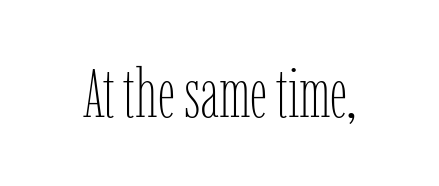
{"italic": "no", "bold": "no", "weight": "thin", "width": "condensed", "stroke_contrast": "low", "x_height": "medium", "monospaced": "no", "underline": "no", "letter_spacing": "normal", "letter_spacing_em": 0.0, "glyph_px": 69}
